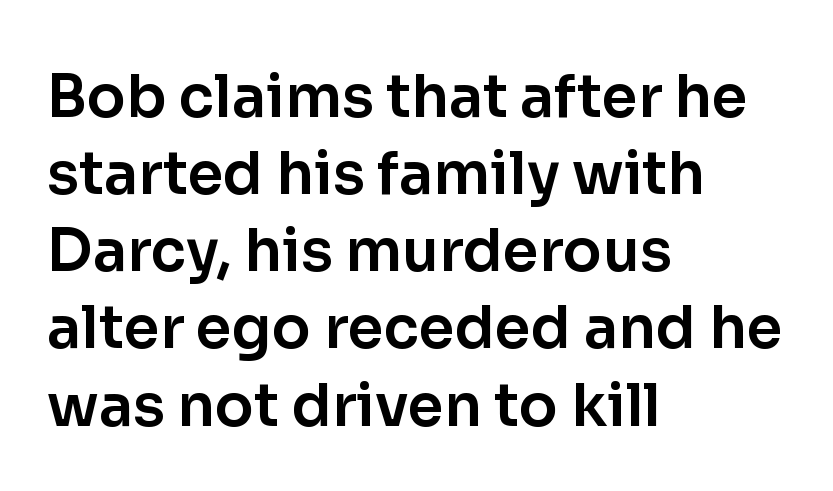
The image shows 58 px sans-serif type, upright; set left-aligned, normal line spacing (1.33x), normal letter spacing, not underlined; low stroke contrast and a medium x-height.
